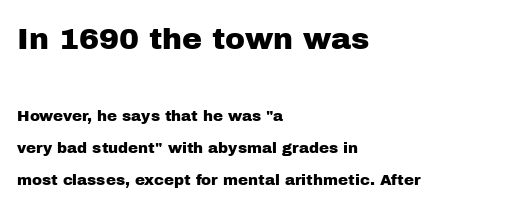
The image shows 30 px sans-serif type, upright; set left-aligned, loose line spacing (2.13x), normal letter spacing, not underlined; the first (top) block is 2.0x larger; low stroke contrast and a medium x-height.
